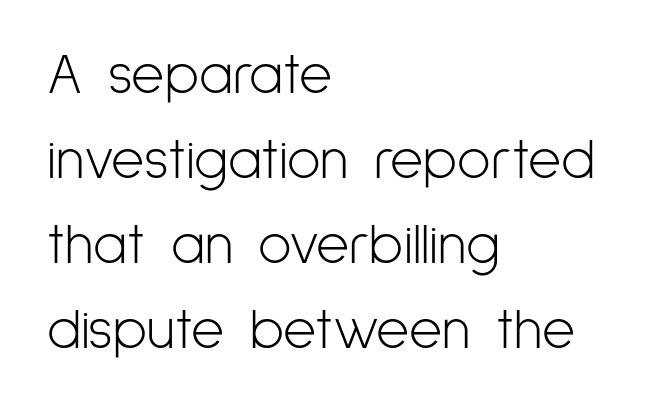
Caption: face not bold, strokes unweighted. The letters stand straight up with perfectly vertical stems. Quick note: interline space is typical. This rendering employs a face without finishing strokes, i.e., a sans-serif. Look at the tracking — it's just the regular setting, nothing added.
